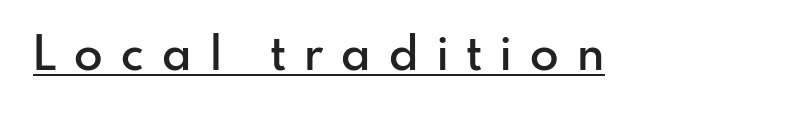
{"serif": "no", "italic": "no", "bold": "semi", "weight": "semibold", "width": "normal", "stroke_contrast": "low", "x_height": "small", "monospaced": "no", "underline": "yes", "letter_spacing": "wide", "letter_spacing_em": 0.39, "glyph_px": 47}
